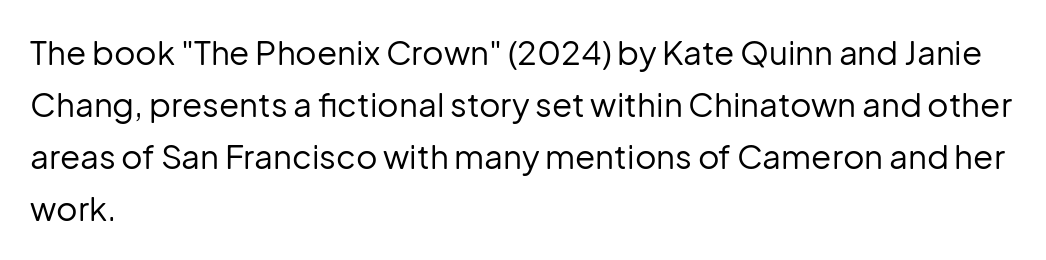
Q: Is the text bold? A: No.
Q: Is the text italic (slanted)? A: No, it is upright.
Q: Is the typeface a serif or a sans-serif typeface? A: Sans-serif.
Q: Is the text underlined? A: No.
Q: How is the paragraph aligned? A: Left-aligned.
Q: Is the spacing between letters normal or unusually wide? A: Normal.
Q: Is the spacing between lines tight, normal or loose? A: Normal.
Q: Width (condensed, normal, or wide)? A: Normal.
Q: Stroke contrast? A: Low.
Q: x-height? A: Medium.
Q: Monospaced? A: No.
